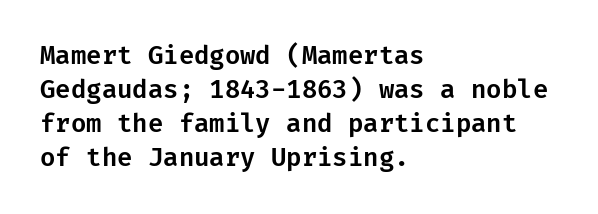
{"italic": "no", "underline": "no", "align": "left", "line_spacing": "normal", "line_spacing_ratio": 1.36, "letter_spacing": "normal", "letter_spacing_em": 0.0, "glyph_px": 25}
